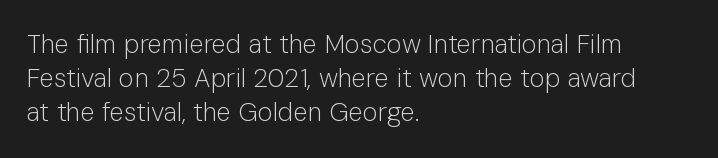
The image shows 26 px text type, upright; set left-aligned, normal line spacing (1.31x), normal letter spacing, not underlined.
